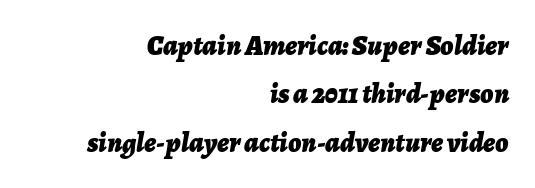
The image shows 28 px bold type, italic (leaning right); set right-aligned, line spacing 1.73x, normal letter spacing, not underlined; low stroke contrast and a medium x-height.
